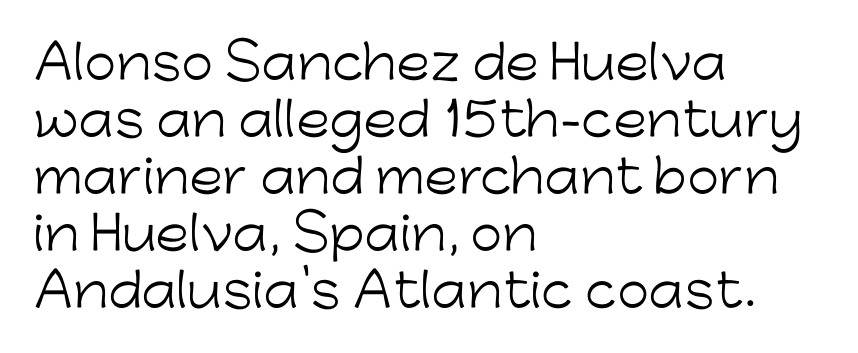
Q: Is the text bold? A: No.
Q: Is the text italic (slanted)? A: No, it is upright.
Q: Is the typeface a serif or a sans-serif typeface? A: Sans-serif.
Q: Is the text underlined? A: No.
Q: How is the paragraph aligned? A: Left-aligned.
Q: Is the spacing between letters normal or unusually wide? A: Normal.
Q: Width (condensed, normal, or wide)? A: Normal.
Q: Stroke contrast? A: Low.
Q: x-height? A: Medium.
Q: Monospaced? A: No.
